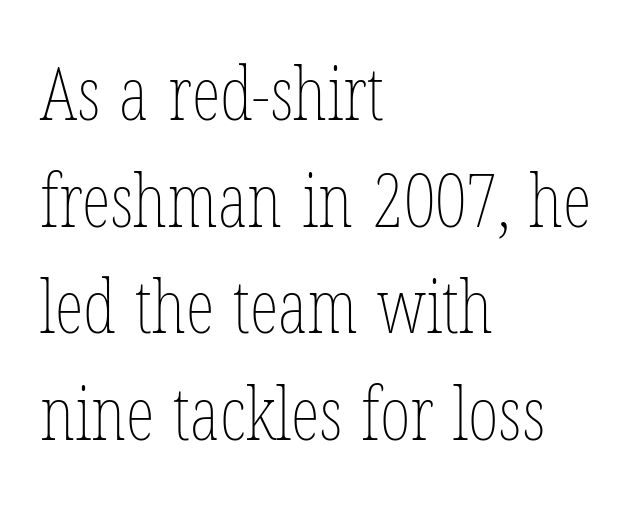
{"italic": "no", "bold": "no", "weight": "thin", "width": "condensed", "stroke_contrast": "low", "x_height": "medium", "monospaced": "no", "underline": "no", "align": "left", "line_spacing": "normal", "line_spacing_ratio": 1.44, "letter_spacing": "normal", "letter_spacing_em": 0.0, "glyph_px": 74}
